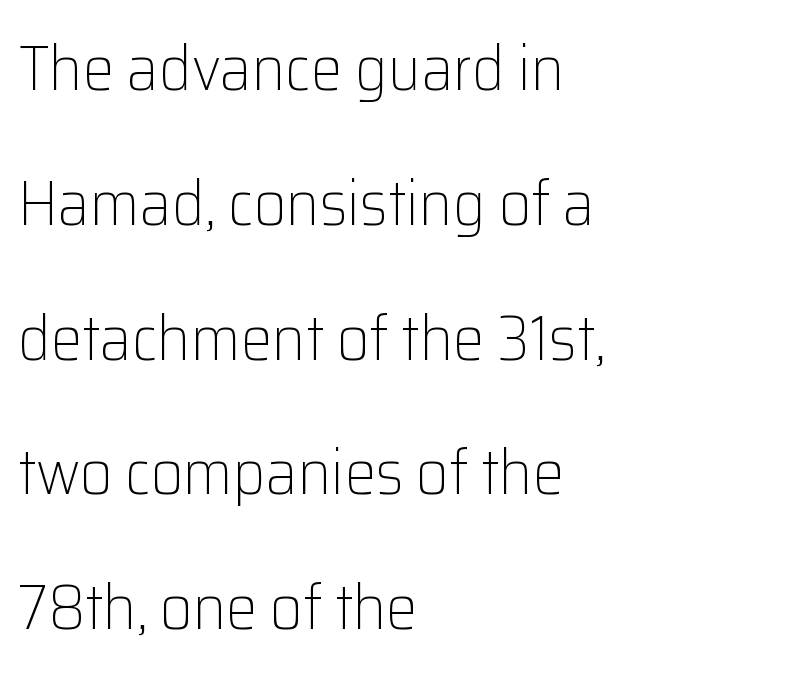
Q: Is the text bold? A: No.
Q: Is the text italic (slanted)? A: No, it is upright.
Q: Is the typeface a serif or a sans-serif typeface? A: Sans-serif.
Q: Is the text underlined? A: No.
Q: How is the paragraph aligned? A: Left-aligned.
Q: Is the spacing between letters normal or unusually wide? A: Normal.
Q: Is the spacing between lines tight, normal or loose? A: Loose.
Q: Width (condensed, normal, or wide)? A: Normal.
Q: Stroke contrast? A: Low.
Q: x-height? A: Medium.
Q: Monospaced? A: No.
